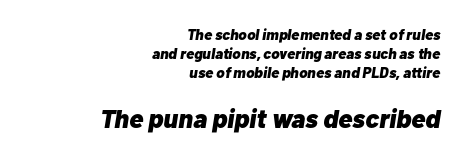
In terms of posture, this sample is oblique. Is there much room between lines? A standard amount, neither cramped nor airy. These two chunks differ in scale, with the bottom chunk taking the larger measure. The setting favours the right margin, as signatures and pull-quotes sometimes do.
